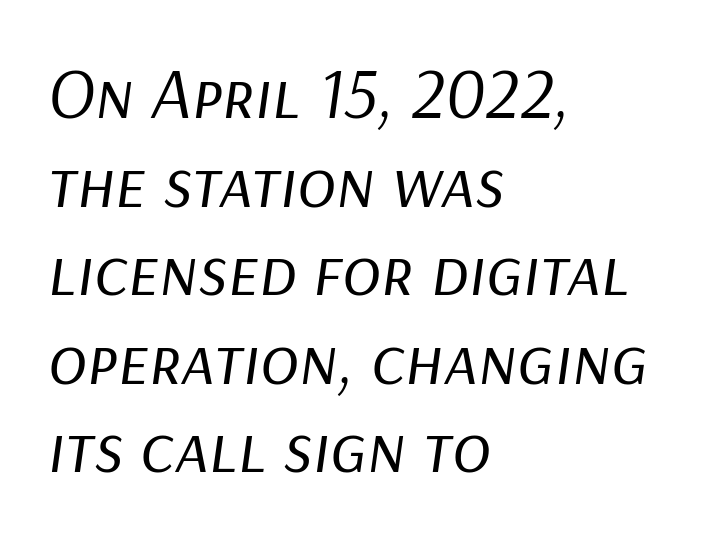
{"italic": "yes", "lean": "right", "slant_degrees": 9, "bold": "no", "weight": "regular", "width": "normal", "stroke_contrast": "low", "x_height": "medium", "monospaced": "no", "underline": "no", "align": "left", "line_spacing_ratio": 1.23, "letter_spacing": "normal", "letter_spacing_em": 0.0, "glyph_px": 72}
